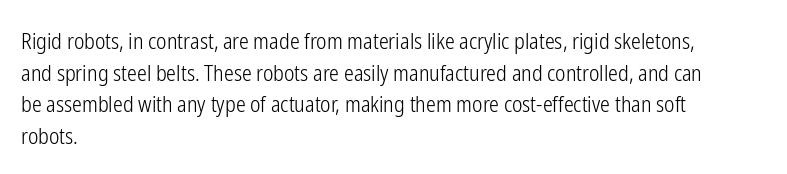
Q: Is the text bold? A: No.
Q: Is the text italic (slanted)? A: No, it is upright.
Q: Is the text underlined? A: No.
Q: How is the paragraph aligned? A: Left-aligned.
Q: Is the spacing between letters normal or unusually wide? A: Normal.
Q: Is the spacing between lines tight, normal or loose? A: Normal.
